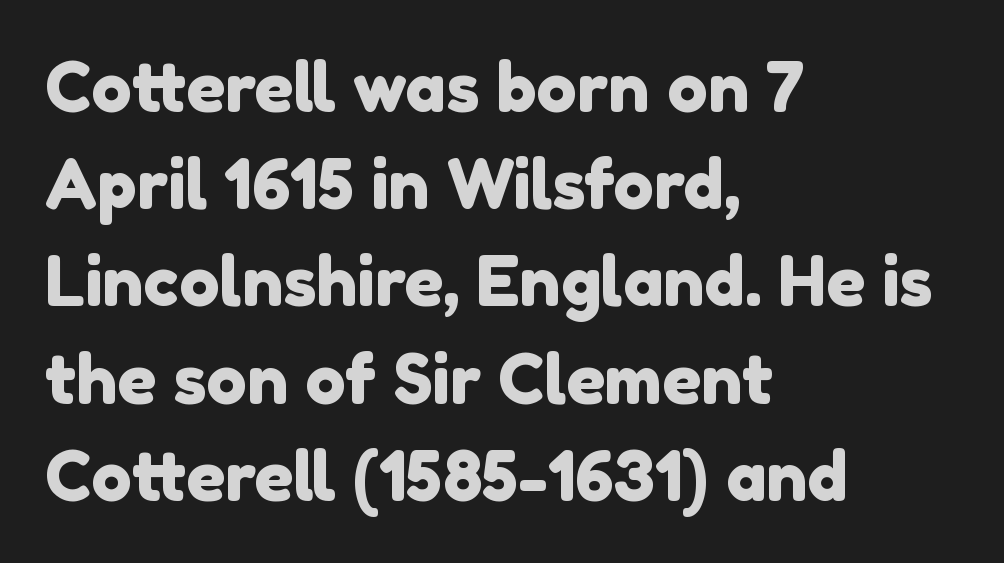
You could call the tracking neutral — neither tight nor loose. The lines are quadded left. Here the designer chose a conventional face with non-uniform glyph widths. The zone under the glyphs is completely vacant. The glyphs in this specimen are sans serif.
